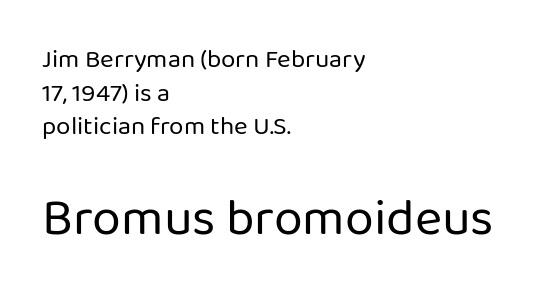
Inter-character spacing is left at the font's built-in metrics. Varying glyph widths throughout — classic text-font behaviour. These lines are composed in type without serifs. The strip under each line holds only bare page.
